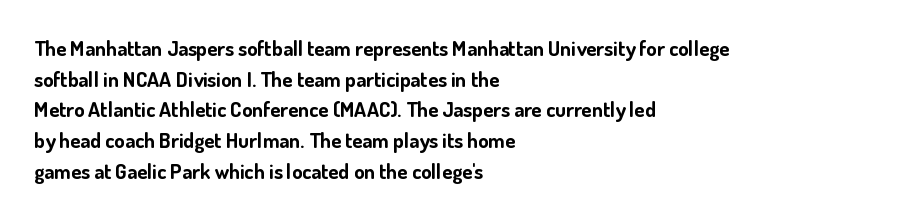
Glyph-to-glyph distance matches everyday printed text. If you drew a line through each stem, it would be perfectly vertical. Horizontal bands of white between lines are of average thickness. Type without underlining. The glyphs have the mass of a bold cut.
